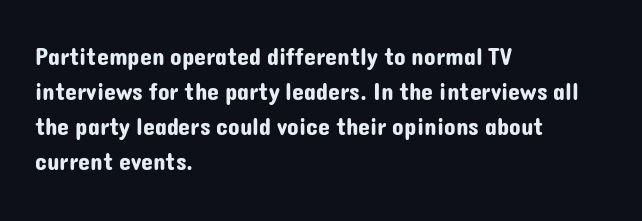
Style check: upright. The designer left line spacing at the default. Casual observation: everything's shoved over to the left. Tracking here is standard; glyphs follow each other at the usual distance. The foot of each line stays bare and open.
